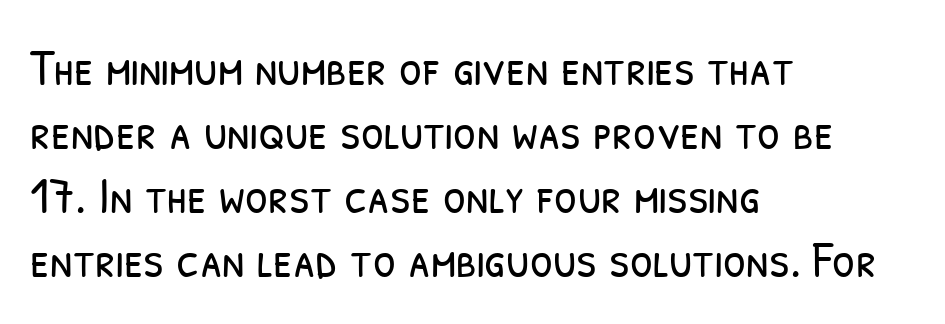
Q: Is the text bold? A: No.
Q: Is the typeface a serif or a sans-serif typeface? A: Sans-serif.
Q: Is the text underlined? A: No.
Q: How is the paragraph aligned? A: Left-aligned.
Q: Is the spacing between letters normal or unusually wide? A: Normal.
Q: Width (condensed, normal, or wide)? A: Condensed.
Q: Stroke contrast? A: Low.
Q: x-height? A: Medium.
Q: Monospaced? A: No.
